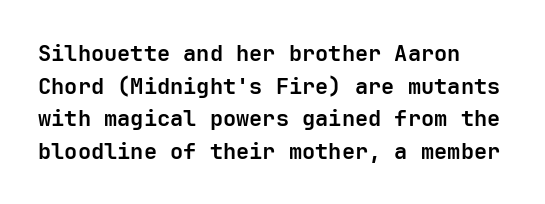
{"italic": "no", "bold": "yes", "underline": "no", "line_spacing": "normal", "line_spacing_ratio": 1.48, "letter_spacing": "normal", "letter_spacing_em": 0.0, "glyph_px": 22}
